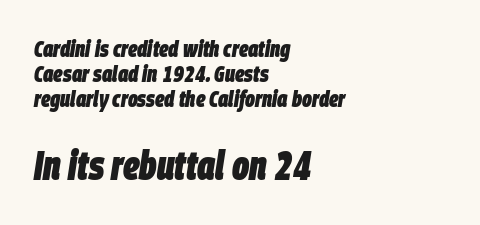
Q: Is the text bold? A: Yes.
Q: Is the text italic (slanted)? A: Yes, it leans right by about 9 degrees.
Q: Is the text underlined? A: No.
Q: How is the paragraph aligned? A: Left-aligned.
Q: Is the spacing between letters normal or unusually wide? A: Normal.
Q: Is the spacing between lines tight, normal or loose? A: Tight.
Q: Which block of text is set in a larger size, the first (top) or the second (bottom)? A: The second (bottom) one.
Q: Width (condensed, normal, or wide)? A: Condensed.
Q: Stroke contrast? A: Low.
Q: x-height? A: Large.
Q: Monospaced? A: No.
